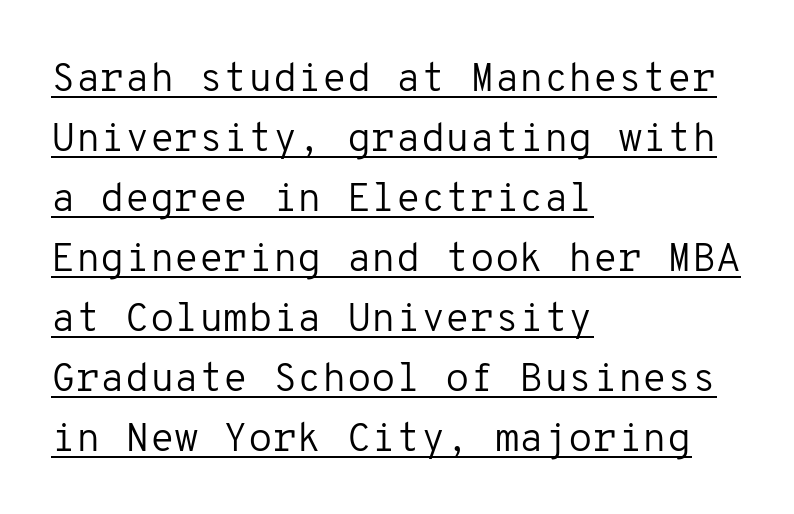
{"serif": "no", "italic": "no", "bold": "no", "weight": "regular", "width": "normal", "stroke_contrast": "low", "x_height": "medium", "monospaced": "yes", "underline": "yes", "align": "left", "line_spacing": "normal", "line_spacing_ratio": 1.5, "letter_spacing": "normal", "letter_spacing_em": 0.0, "glyph_px": 40}
